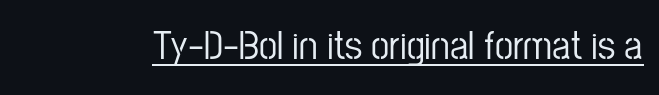
In designer terms, the underline attribute is active on this setting. It's the straight-up-and-down kind of type. Spacing verdict: proportional, widths tailored to each character. What kind of face is this? One without serifs — a sans.
